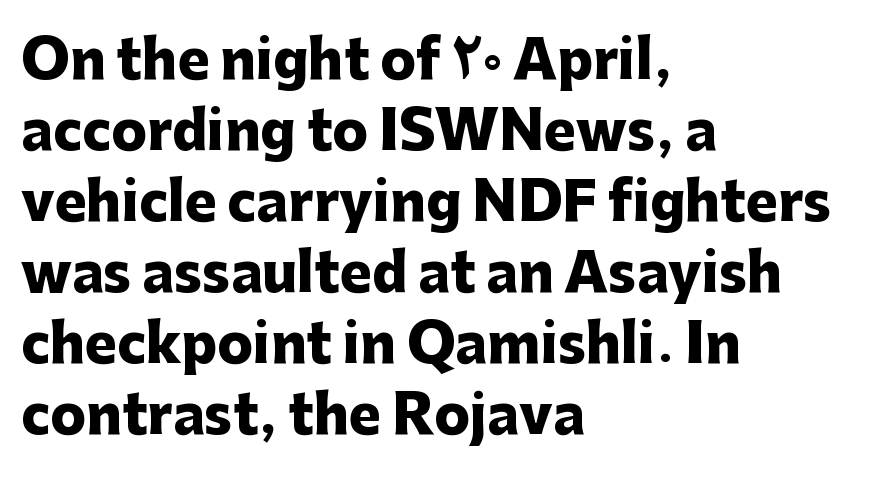
Think of a printed novel: that variable character pitch is what you see here. The ragged edge is on the right, which tells us the setting is flush left. Default kerning and tracking; the words read as compact shapes. The font family rendered here belongs to the sans-serif group. The foot of each line stays bare and open.
